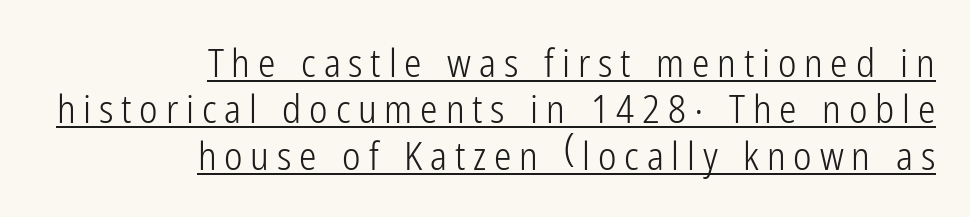
{"serif": "no", "italic": "no", "bold": "no", "weight": "light", "width": "condensed", "stroke_contrast": "low", "x_height": "medium", "monospaced": "no", "underline": "yes", "align": "right", "line_spacing_ratio": 1.19, "letter_spacing": "wide", "letter_spacing_em": 0.2, "glyph_px": 39}
